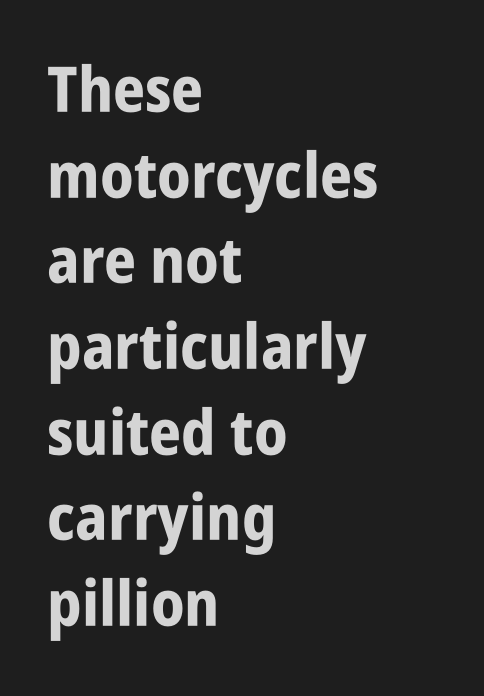
Q: Is the text bold? A: Yes.
Q: Is the text italic (slanted)? A: No, it is upright.
Q: Is the typeface a serif or a sans-serif typeface? A: Sans-serif.
Q: Is the text underlined? A: No.
Q: How is the paragraph aligned? A: Left-aligned.
Q: Is the spacing between letters normal or unusually wide? A: Normal.
Q: Is the spacing between lines tight, normal or loose? A: Normal.
Q: Width (condensed, normal, or wide)? A: Condensed.
Q: Stroke contrast? A: Low.
Q: x-height? A: Large.
Q: Monospaced? A: No.
